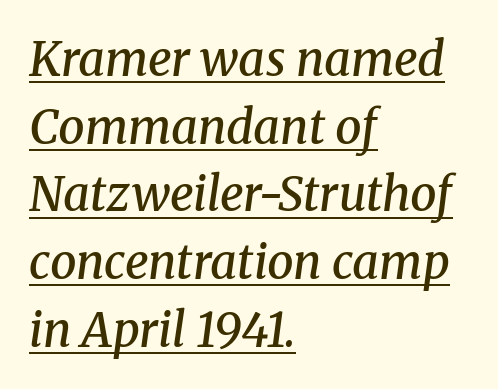
Tall strokes in this sample are angled rather than plumb. To sum up the face: it has serifs. The lines are quadded left. The specimen includes a rule beneath the text block's lines. A typesetter would call this proportional, since set widths differ per character. Spacing between characters is what you'd get straight out of the box.
